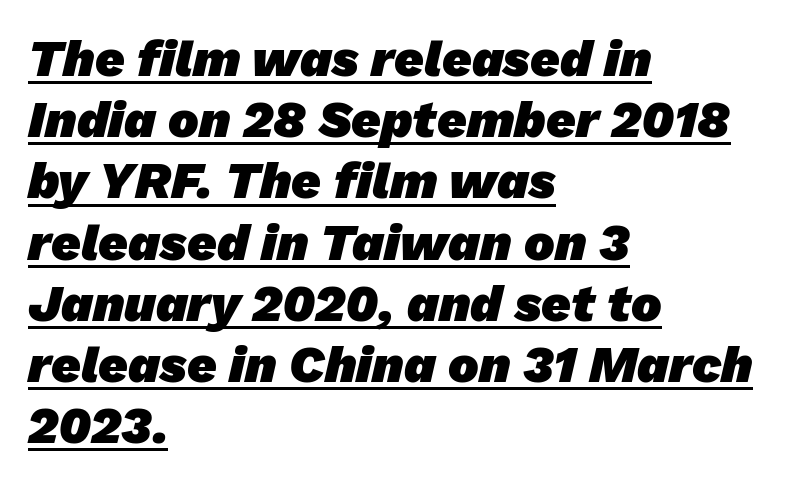
Q: Is the text bold? A: Yes.
Q: Is the typeface a serif or a sans-serif typeface? A: Sans-serif.
Q: Is the text underlined? A: Yes.
Q: How is the paragraph aligned? A: Left-aligned.
Q: Is the spacing between letters normal or unusually wide? A: Normal.
Q: Width (condensed, normal, or wide)? A: Normal.
Q: Stroke contrast? A: Low.
Q: x-height? A: Medium.
Q: Monospaced? A: No.
